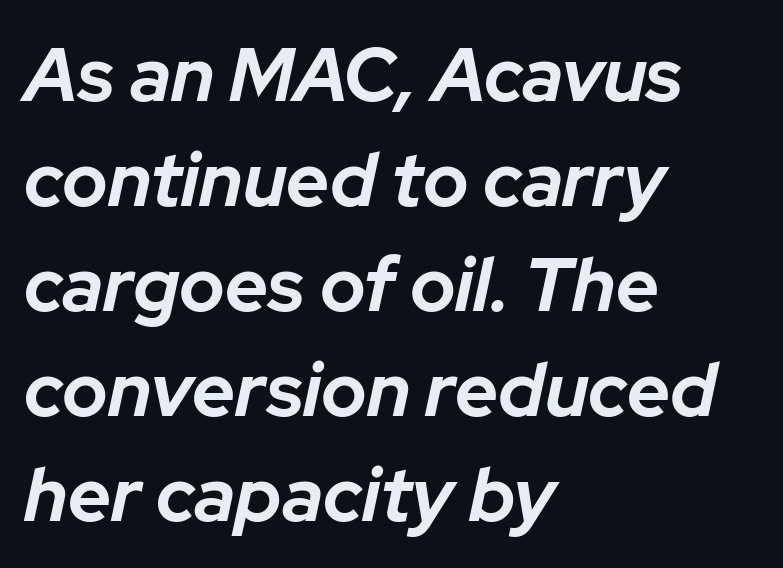
The passage shown has conventional tracking throughout. The passage shown is not underscored anywhere. The whole block is typeset with a tilt. Spacing verdict: proportional, widths tailored to each character. Heft: maximum for text — a bold. Leftover space on each line is placed entirely after the last word.
